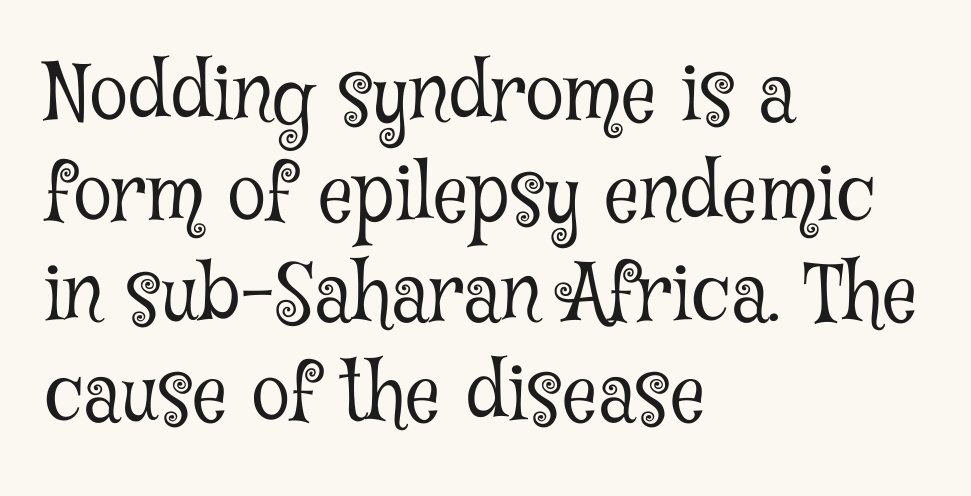
{"serif": "yes", "italic": "no", "bold": "no", "weight": "light", "width": "condensed", "stroke_contrast": "low", "x_height": "medium", "monospaced": "no", "underline": "no", "align": "left", "line_spacing": "normal", "line_spacing_ratio": 1.28, "letter_spacing": "normal", "letter_spacing_em": 0.0, "glyph_px": 78}
